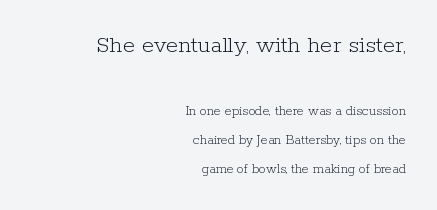
The strip under each line holds only bare page. Top chunk: large. Bottom chunk: small. The font is comparable to plain body text, perhaps lighter. Vertical spacing — loose. Posture: upright roman. What stands out about the letter spacing? Nothing — it is the standard amount.
